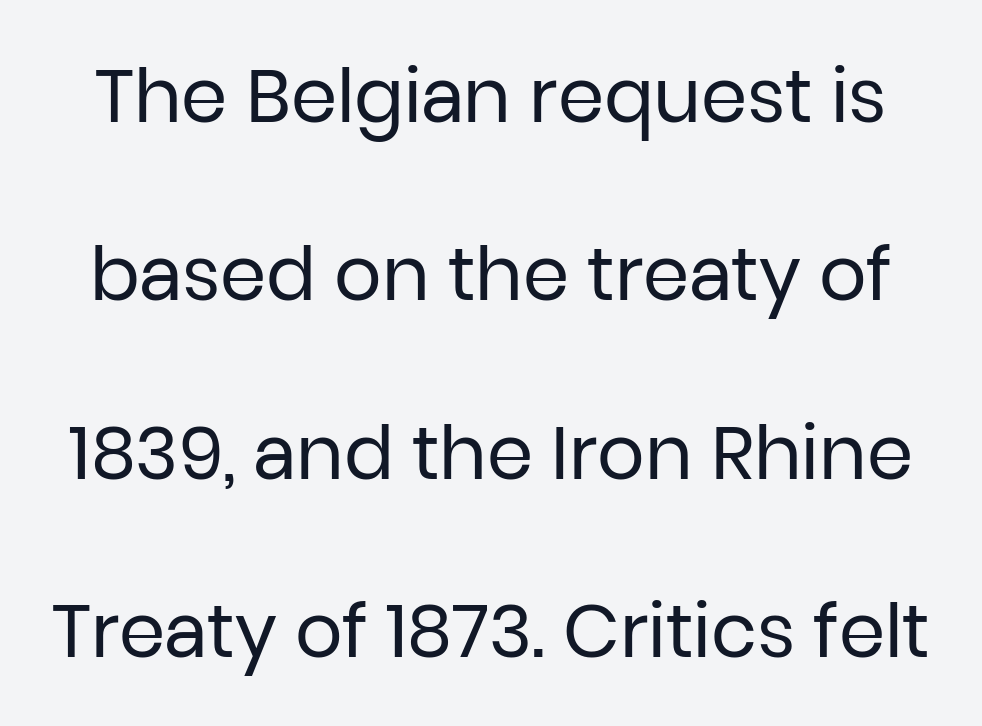
Q: Is the text bold? A: No.
Q: Is the text italic (slanted)? A: No, it is upright.
Q: Is the typeface a serif or a sans-serif typeface? A: Sans-serif.
Q: Is the text underlined? A: No.
Q: Is the spacing between letters normal or unusually wide? A: Normal.
Q: Is the spacing between lines tight, normal or loose? A: Loose.
Q: Width (condensed, normal, or wide)? A: Normal.
Q: Stroke contrast? A: Low.
Q: x-height? A: Medium.
Q: Monospaced? A: No.
